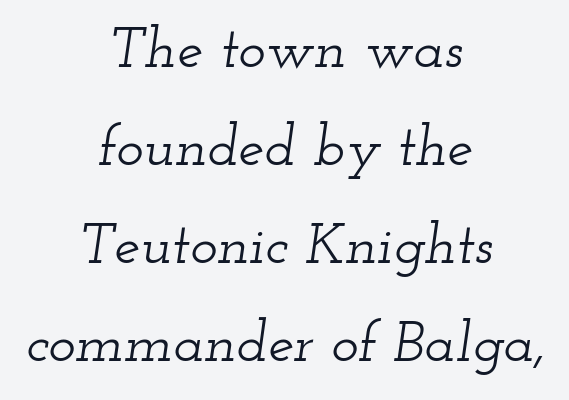
Each word holds together tightly as a unit, with standard inter-letter gaps. Layout note: lines centered. Each letter's strokes conclude with small projecting serifs. The specimen reads as italic at a glance.
